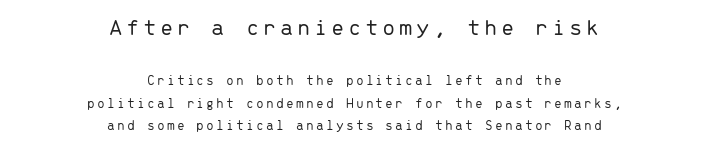
The rows are spaced the way most documents space them. The weight would be labelled regular, book, light, or lighter still. Which margin do the lines hug? Neither — every line sits in the middle. The space directly below the letters is spotless. A typesetter would mark this as roman, not italic.
